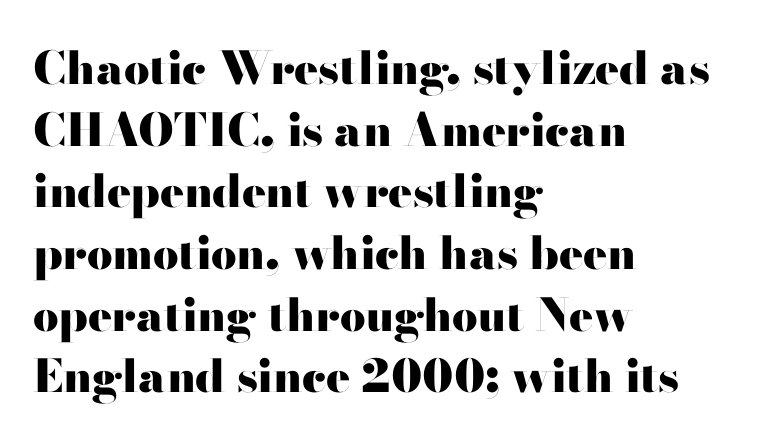
Summary of weight: heavy, a full bold. A sans-serif font was chosen for this passage. Notice how descenders clear the ascenders below comfortably — that's standard leading. Visually the block forms a straight wall on the left and a jagged coastline on the right. The rendering keeps characters at their native spacing.
